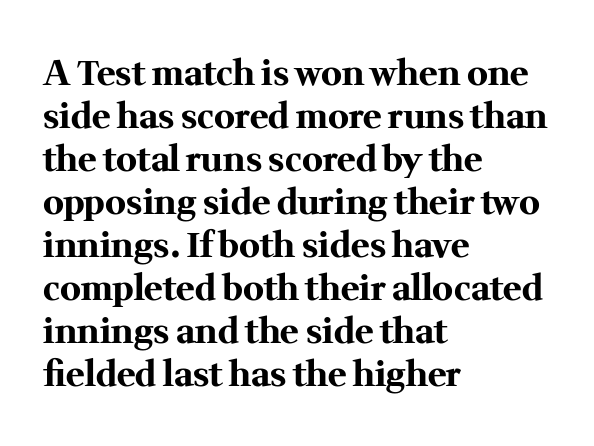
{"serif": "yes", "italic": "no", "bold": "yes", "weight": "bold", "width": "normal", "stroke_contrast": "medium", "x_height": "medium", "monospaced": "no", "underline": "no", "align": "left", "line_spacing_ratio": 1.23, "letter_spacing": "normal", "letter_spacing_em": 0.0, "glyph_px": 35}
